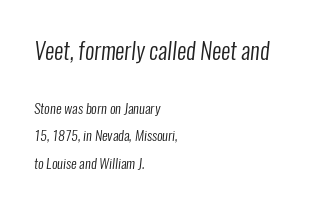
Q: Is the text bold? A: No.
Q: Is the text underlined? A: No.
Q: How is the paragraph aligned? A: Left-aligned.
Q: Is the spacing between letters normal or unusually wide? A: Normal.
Q: Is the spacing between lines tight, normal or loose? A: Loose.
Q: Which block of text is set in a larger size, the first (top) or the second (bottom)? A: The first (top) one.
